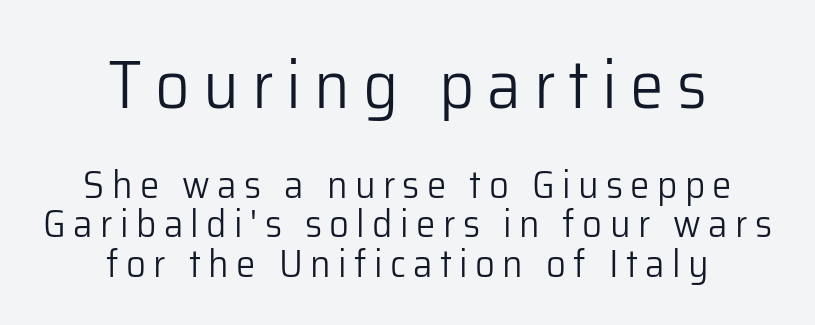
The image shows 68 px light sans-serif type, upright; set centered, tight line spacing (1.01x), not underlined; the first (top) block is 1.74x larger; low stroke contrast and a medium x-height.
